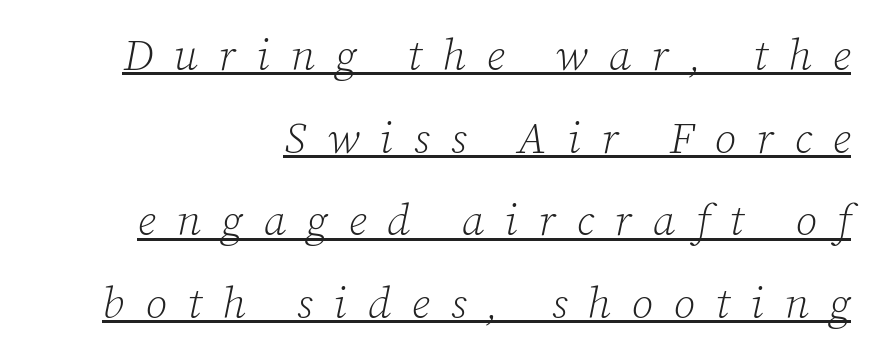
The strokes are not fattened; the text isn't bold. These lines are set flush right with a ragged left edge. An italicized treatment has been applied to the whole sample. Serifs: yes, visible at the terminals of the letterforms. The line texture is sparse and dotted thanks to wide tracking. The passage shown is underscored from start to finish.
